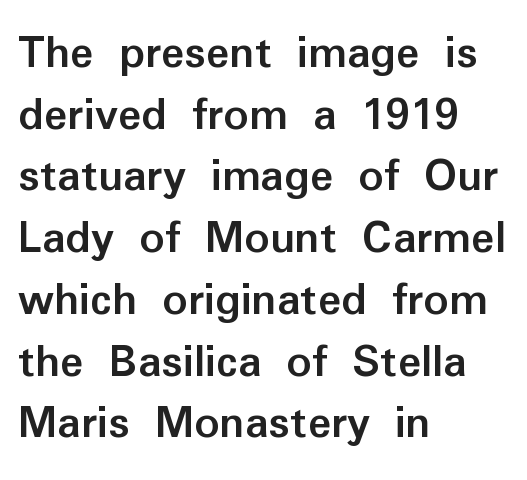
{"serif": "no", "italic": "no", "bold": "yes", "weight": "semibold", "width": "normal", "stroke_contrast": "low", "x_height": "medium", "monospaced": "no", "underline": "no", "align": "left", "line_spacing": "normal", "line_spacing_ratio": 1.26, "letter_spacing": "normal", "letter_spacing_em": 0.0, "glyph_px": 49}
